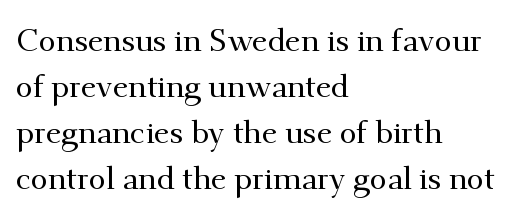
{"serif": "yes", "italic": "no", "width": "normal", "stroke_contrast": "medium", "x_height": "small", "monospaced": "no", "underline": "no", "align": "left", "line_spacing": "normal", "line_spacing_ratio": 1.48, "letter_spacing": "normal", "letter_spacing_em": 0.0, "glyph_px": 31}
